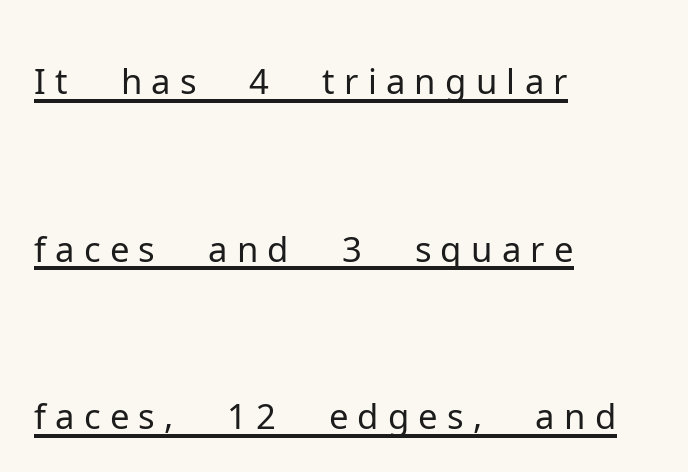
The image shows 71 px light sans-serif type, upright; set left-aligned, loose line spacing (2.36x), underlined; low stroke contrast and a medium x-height.
